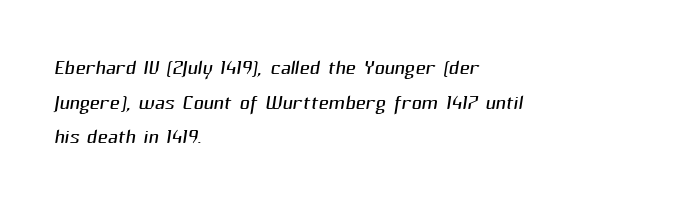
{"serif": "no", "bold": "no", "weight": "light", "width": "normal", "stroke_contrast": "medium", "x_height": "medium", "monospaced": "no", "underline": "no", "align": "left", "line_spacing_ratio": 1.24, "letter_spacing": "normal", "letter_spacing_em": 0.0, "glyph_px": 28}
